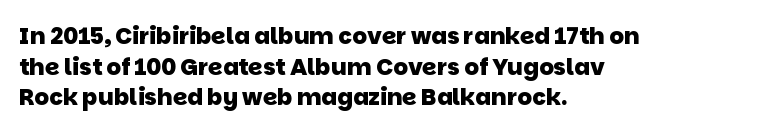
The image shows 23 px bold type; set left-aligned, normal line spacing (1.33x), normal letter spacing, not underlined.
